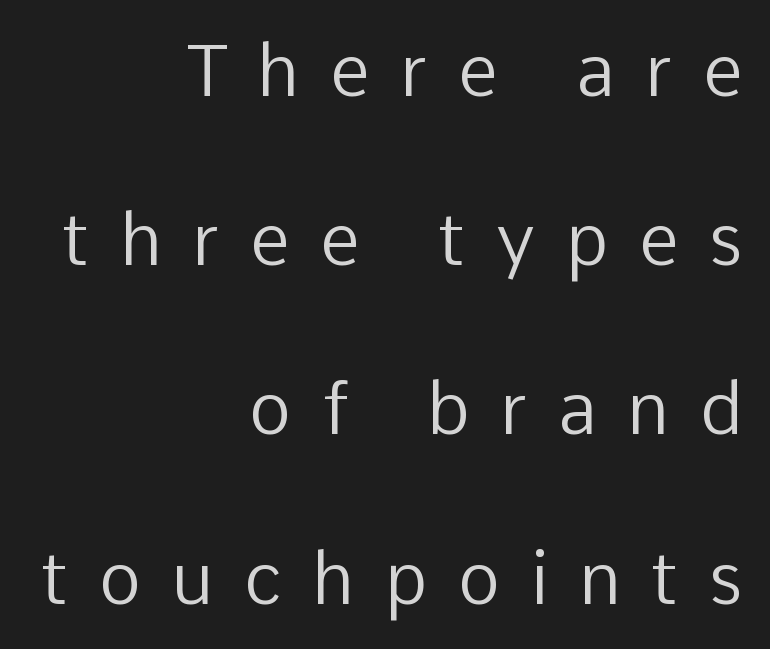
The glyphs are unaccompanied by any horizontal stroke below them. Someone cranked the tracking dial way up on this one. The weight would be labelled regular, book, light, or lighter still. Notice how the stems are strictly vertical — no italics here. The passage shown stacks its lines with a broad gap. Line ends are locked; line starts wander.
